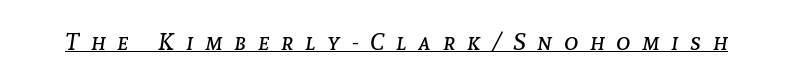
Q: Is the text bold? A: No.
Q: Is the text italic (slanted)? A: Yes, it leans right by about 8 degrees.
Q: Is the text underlined? A: Yes.
Q: Is the spacing between letters normal or unusually wide? A: Unusually wide.
